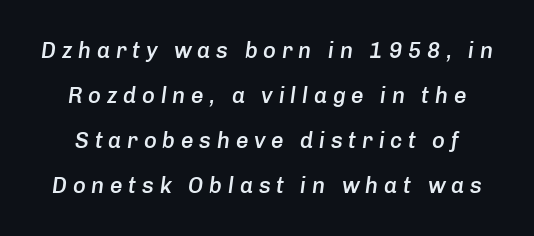
Q: Is the text bold? A: Semi-bold.
Q: Is the text italic (slanted)? A: Yes, it leans right by about 8 degrees.
Q: Is the text underlined? A: No.
Q: Is the spacing between letters normal or unusually wide? A: Unusually wide.
Q: Is the spacing between lines tight, normal or loose? A: Loose.
